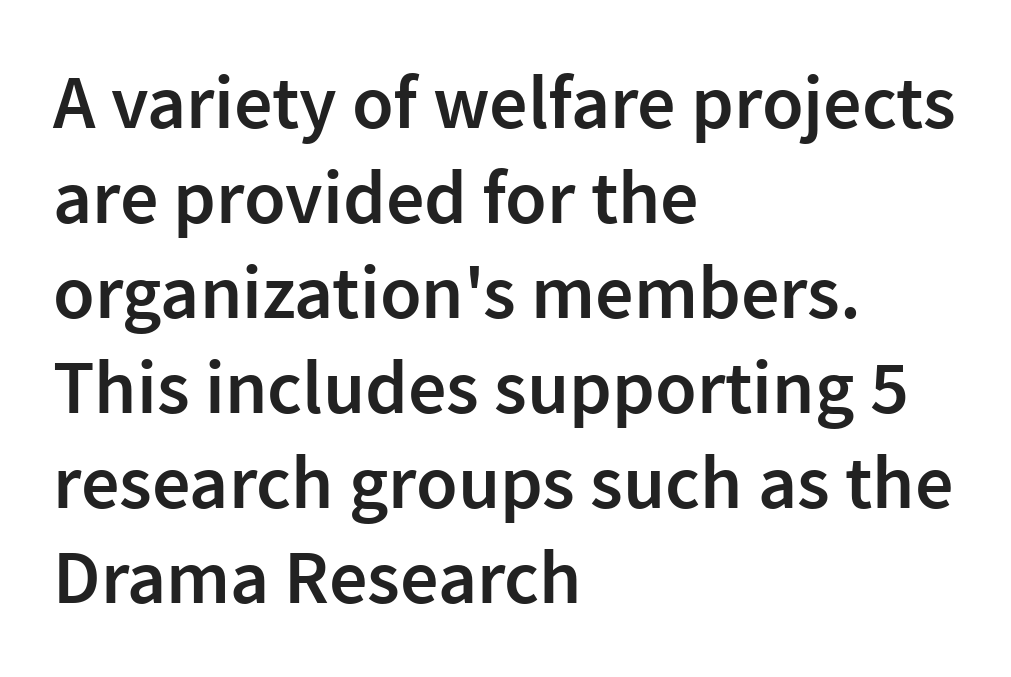
The image shows 76 px semibold sans-serif type, upright; set left-aligned, normal line spacing (1.25x), normal letter spacing, not underlined; a medium x-height.
